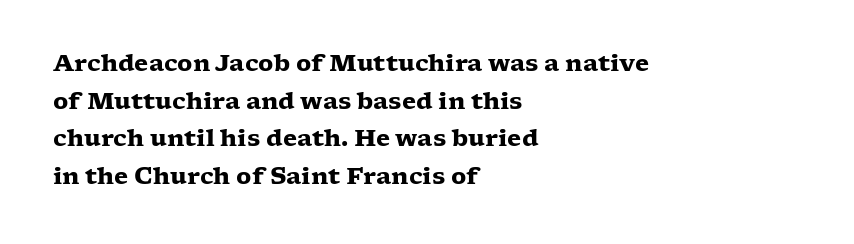
Observe the ordinary spacing: letters are neighbours, not strangers. The space beneath each line is pristine and unruled. The glyphs have the mass of a bold cut. The font's upright variant was chosen for this text. Compared with a centered layout, this one pins lines to the left instead.
